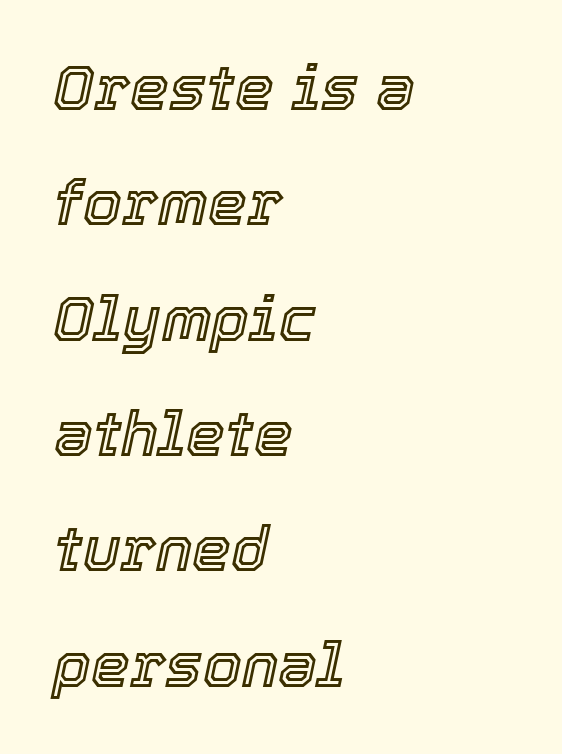
Quick note: italic. Letters rest on an invisible, unmarked baseline. These lines are rendered in a variable-pitch font. Is the letter spacing exaggerated? No — it looks like the ordinary default. Short and long lines alike share a common starting point at left.
